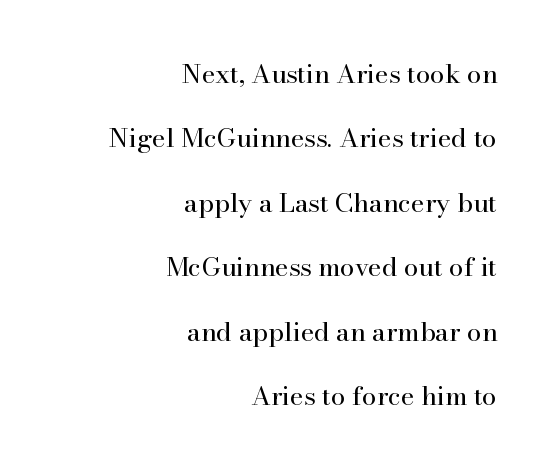
The image shows 26 px text type, upright; set right-aligned, loose line spacing (2.48x), normal letter spacing, not underlined.
